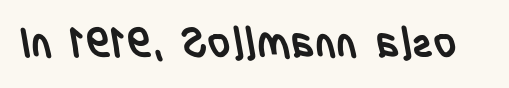
{"serif": "no", "bold": "yes", "weight": "semibold", "width": "condensed", "stroke_contrast": "low", "x_height": "large", "monospaced": "no", "underline": "no", "letter_spacing": "normal", "letter_spacing_em": 0.0, "glyph_px": 41}
